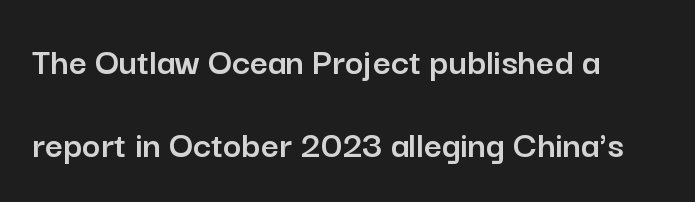
Plain, unruled lines of type. If you drew a line through each stem, it would be perfectly vertical. Stroke terminals: plain, sans-serif. Observe the ordinary spacing: letters are neighbours, not strangers.
